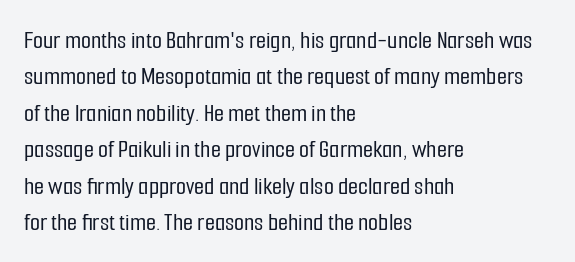
Each line starts at the same left margin while the right side varies. There is no visible air inserted between adjacent glyphs. Baseline-to-baseline distance is the conventional proportion of letter height. No italicization has been applied; the sample stays upright.
